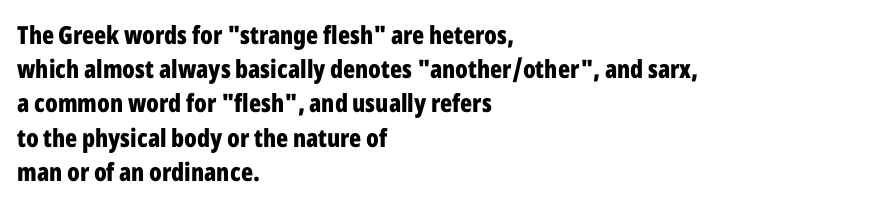
The image shows 25 px bold type, upright; set left-aligned, normal line spacing (1.37x), normal letter spacing, not underlined.
